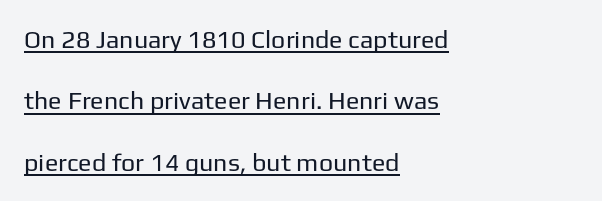
Q: Is the text bold? A: No.
Q: Is the text italic (slanted)? A: No, it is upright.
Q: Is the text underlined? A: Yes.
Q: How is the paragraph aligned? A: Left-aligned.
Q: Is the spacing between letters normal or unusually wide? A: Normal.
Q: Is the spacing between lines tight, normal or loose? A: Loose.
